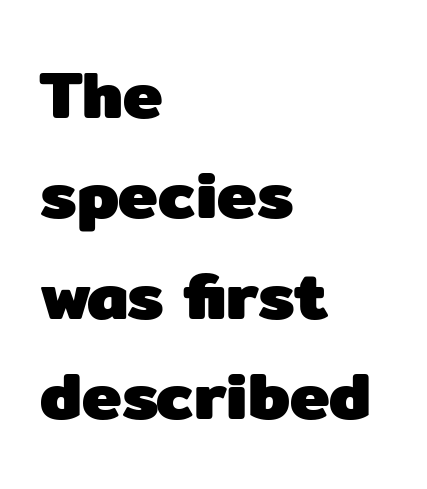
The image shows 67 px heavy sans-serif type, upright; set left-aligned, normal line spacing (1.5x), normal letter spacing, not underlined; low stroke contrast and a medium x-height.
